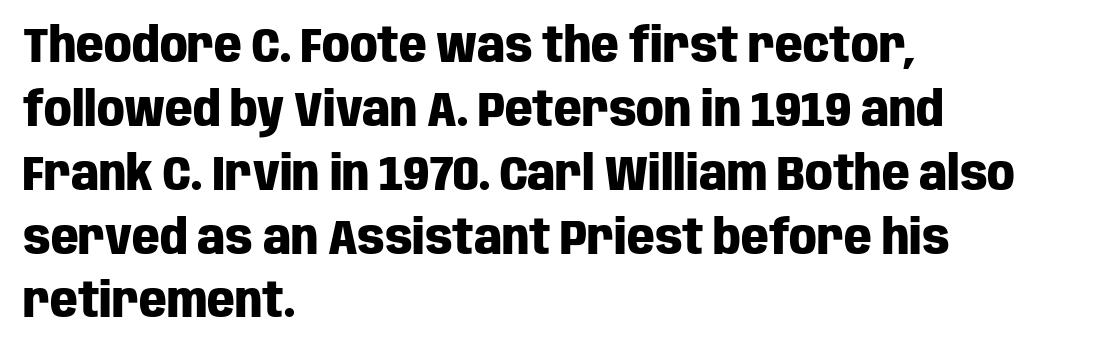
Q: Is the text bold? A: Yes.
Q: Is the text italic (slanted)? A: No, it is upright.
Q: Is the typeface a serif or a sans-serif typeface? A: Sans-serif.
Q: Is the text underlined? A: No.
Q: How is the paragraph aligned? A: Left-aligned.
Q: Is the spacing between letters normal or unusually wide? A: Normal.
Q: Is the spacing between lines tight, normal or loose? A: Normal.
Q: Width (condensed, normal, or wide)? A: Condensed.
Q: Stroke contrast? A: Low.
Q: x-height? A: Large.
Q: Monospaced? A: No.
